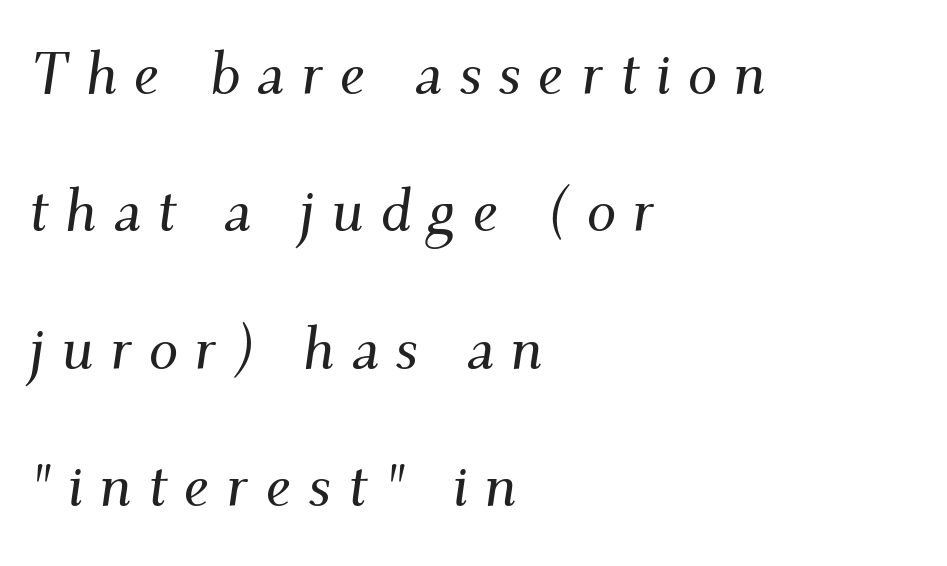
The image shows 59 px serif type, italic (leaning right); set left-aligned, loose line spacing (2.33x), unusually wide letter spacing (+0.28 em), not underlined; medium stroke contrast and a small x-height.
